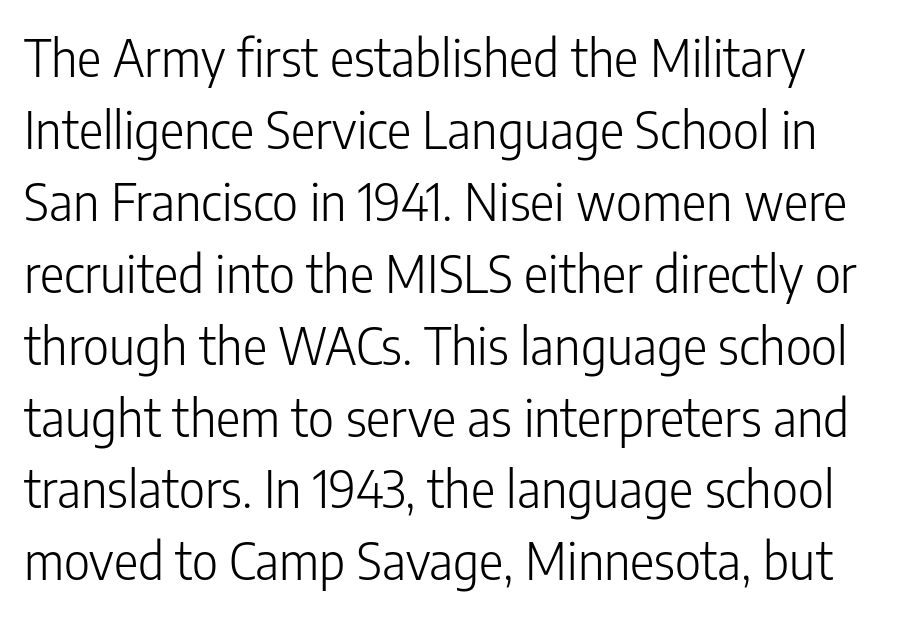
The image shows 51 px light, condensed sans-serif type, upright; set normal line spacing (1.41x), normal letter spacing, not underlined; low stroke contrast and a medium x-height.
